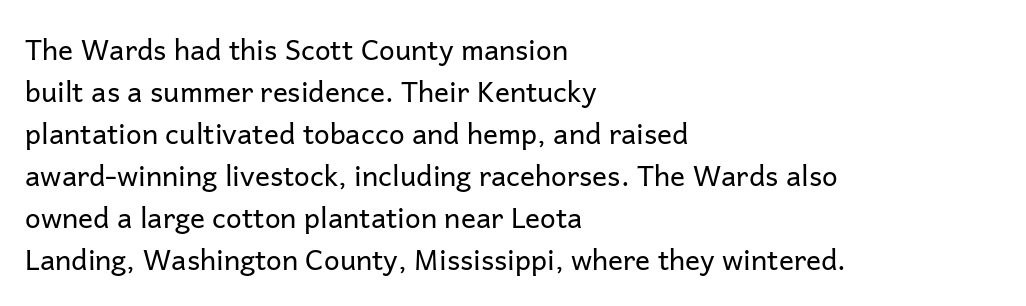
{"serif": "no", "italic": "no", "bold": "no", "weight": "regular", "width": "normal", "stroke_contrast": "low", "x_height": "medium", "monospaced": "no", "underline": "no", "align": "left", "line_spacing": "normal", "line_spacing_ratio": 1.5, "letter_spacing": "normal", "letter_spacing_em": 0.0, "glyph_px": 28}
